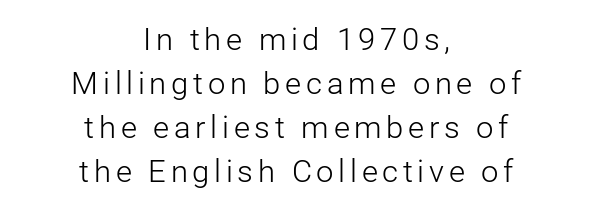
The image shows 31 px light sans-serif type, upright; set centered, normal line spacing (1.42x), not underlined; low stroke contrast and a medium x-height.
